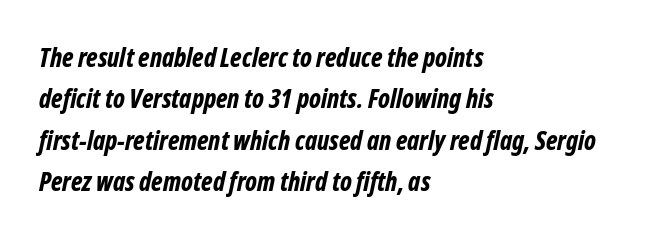
The image shows 26 px bold type, italic (leaning right); set left-aligned, normal line spacing (1.59x), normal letter spacing, not underlined.
